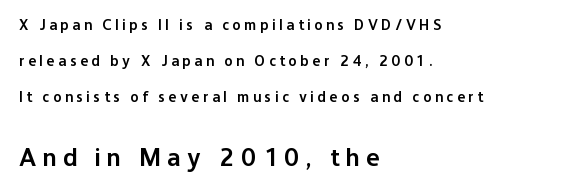
Q: Is the text bold? A: Semi-bold.
Q: Is the text italic (slanted)? A: No, it is upright.
Q: Is the text underlined? A: No.
Q: How is the paragraph aligned? A: Left-aligned.
Q: Is the spacing between letters normal or unusually wide? A: Unusually wide.
Q: Is the spacing between lines tight, normal or loose? A: Loose.
Q: Which block of text is set in a larger size, the first (top) or the second (bottom)? A: The second (bottom) one.
